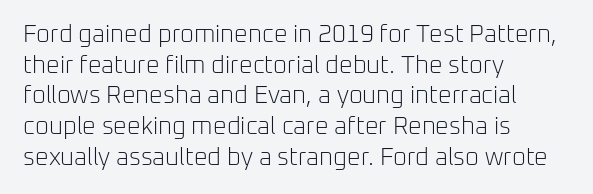
Is the type heavy? It reads as light-to-regular instead. Leftover space on each line is placed entirely after the last word. Characters follow at the spacing the type designer built in. The passage shown stacks its lines at a standard gap.
